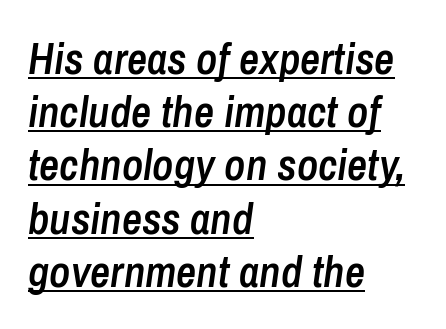
Q: Is the text bold? A: Semi-bold.
Q: Is the text italic (slanted)? A: Yes, it leans right by about 8 degrees.
Q: Is the text underlined? A: Yes.
Q: How is the paragraph aligned? A: Left-aligned.
Q: Is the spacing between letters normal or unusually wide? A: Normal.
Q: Width (condensed, normal, or wide)? A: Condensed.
Q: Stroke contrast? A: Low.
Q: x-height? A: Medium.
Q: Monospaced? A: No.
